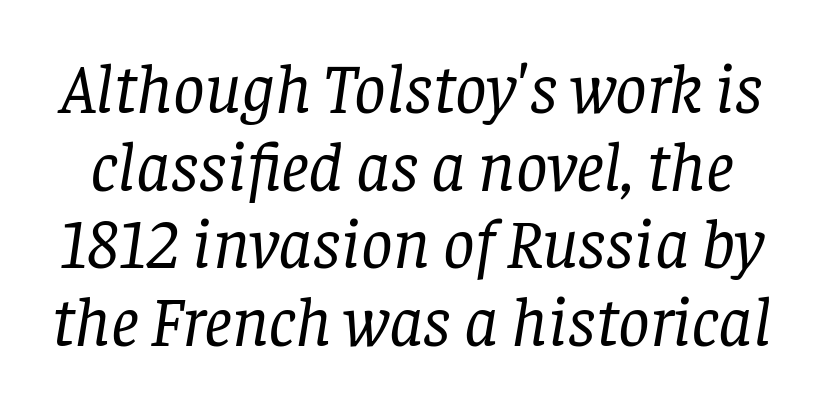
{"serif": "yes", "italic": "yes", "lean": "right", "slant_degrees": 8, "bold": "no", "weight": "regular", "width": "normal", "stroke_contrast": "low", "x_height": "large", "monospaced": "no", "underline": "no", "line_spacing": "tight", "line_spacing_ratio": 1.11, "letter_spacing": "normal", "letter_spacing_em": 0.0, "glyph_px": 70}
